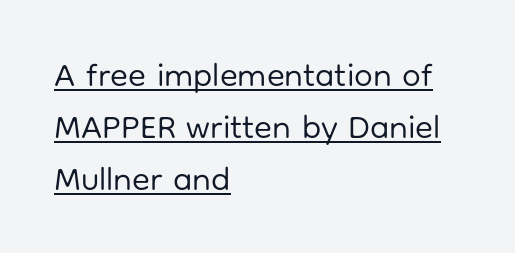
The image shows 33 px regular-weight sans-serif type, upright; set left-aligned, normal line spacing (1.58x), normal letter spacing, underlined; low stroke contrast and a medium x-height.
